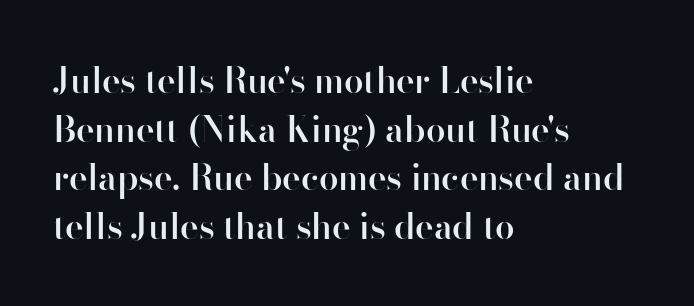
{"serif": "no", "italic": "no", "bold": "semi", "weight": "semibold", "width": "normal", "stroke_contrast": "high", "x_height": "small", "monospaced": "no", "underline": "no", "align": "left", "line_spacing": "normal", "line_spacing_ratio": 1.39, "letter_spacing": "normal", "letter_spacing_em": 0.0, "glyph_px": 35}
